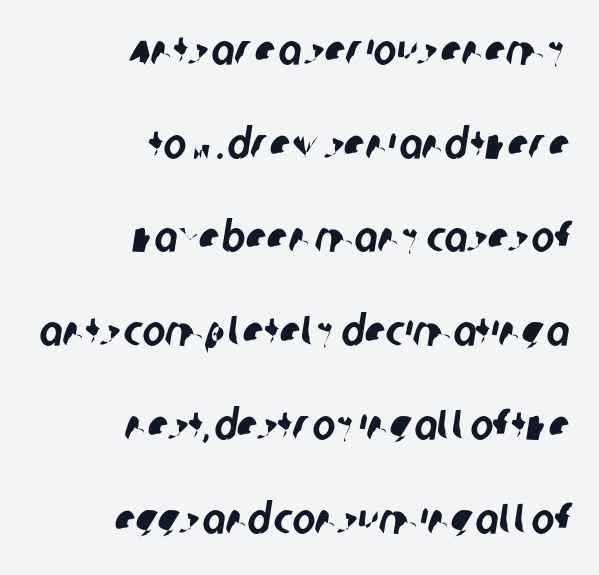
{"serif": "no", "width": "condensed", "stroke_contrast": "low", "x_height": "large", "monospaced": "no", "underline": "no", "align": "right", "line_spacing": "loose", "line_spacing_ratio": 2.18, "letter_spacing": "normal", "letter_spacing_em": 0.0, "glyph_px": 43}
